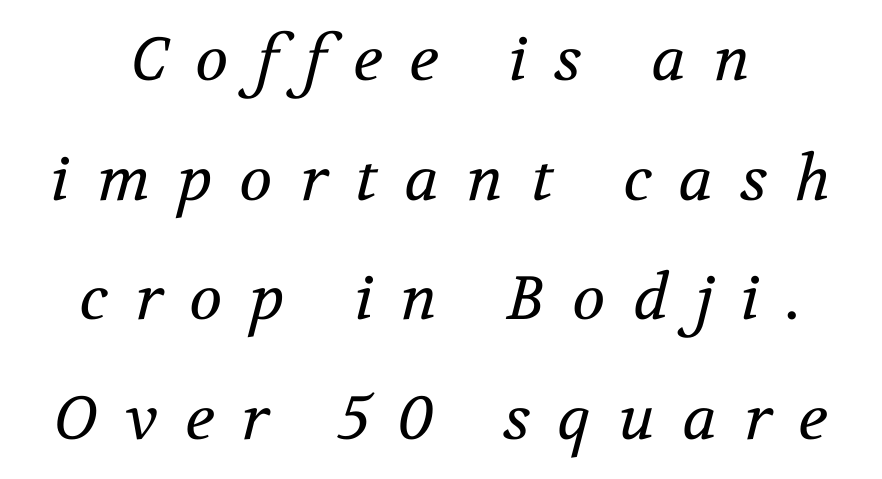
Tracking here is generous; glyphs stand well apart from one another. The rendering uses natural spacing where letterforms have individual widths. Clear beneath every line of the passage. Rows of type keep a wide berth in the vertical direction. Stem width sits at or under what a default text font uses. If you drew a line through each stem, it would be angled.
